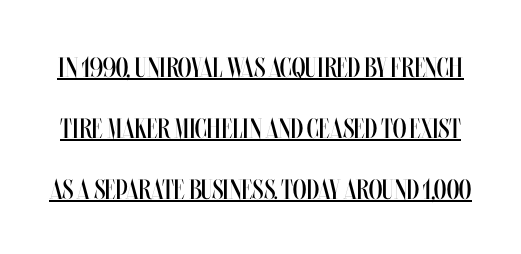
{"italic": "no", "bold": "no", "weight": "regular", "width": "condensed", "stroke_contrast": "medium", "x_height": "large", "monospaced": "no", "underline": "yes", "line_spacing": "loose", "line_spacing_ratio": 2.17, "letter_spacing": "normal", "letter_spacing_em": 0.0, "glyph_px": 28}
